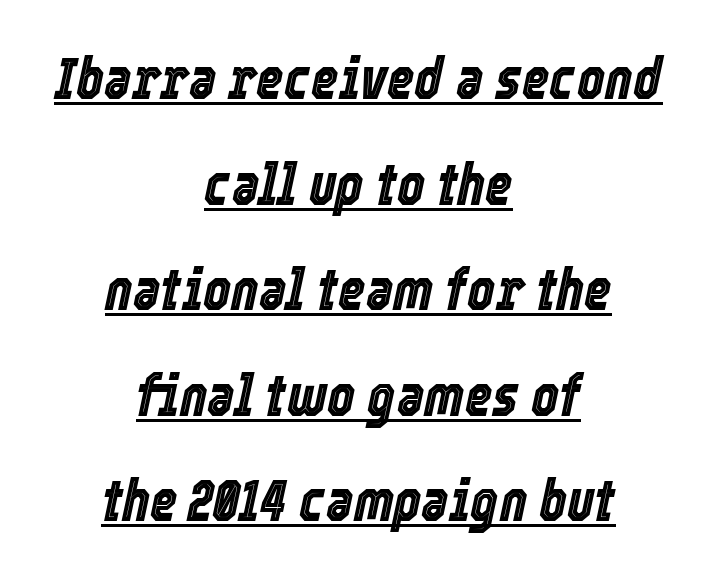
Typeset on center — no edge is straight. Compared with typical body copy, the letter spacing here is the same. The face used here appears with an underline applied. Notice how the stems are inclined rather than vertical — that's the hallmark of italics. Think of a printed novel: that variable character pitch is what you see here.
